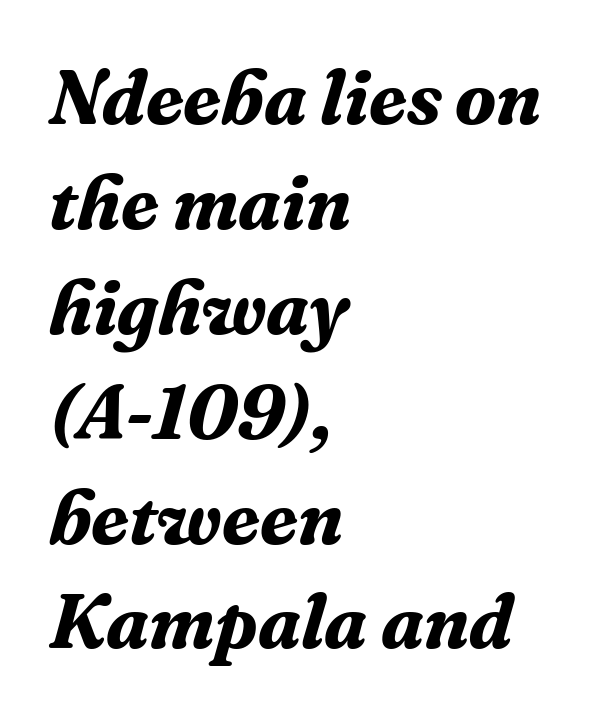
Short and long lines alike share a common starting point at left. Emphasis-style slanted type is in use. Underline: absent. Stroke terminals: seriffed. Looks like regular typesetting: each glyph gets only the width it needs.
